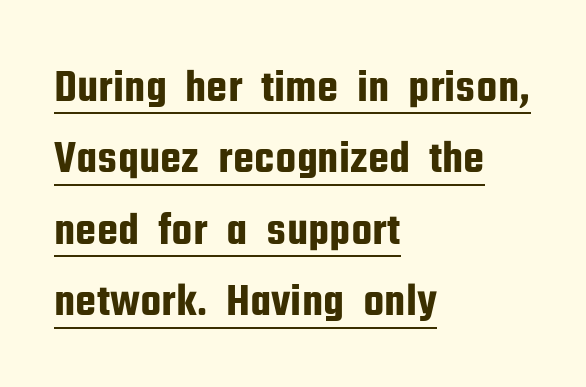
The block of text has a typical density, with ordinary space between rows. Think of a printed novel: that variable character pitch is what you see here. Every word sits above its own underline. This sample uses plain, unmodified letter spacing. Regarding serifs, this sample does without them. The lettering holds an erect, upright posture throughout.
